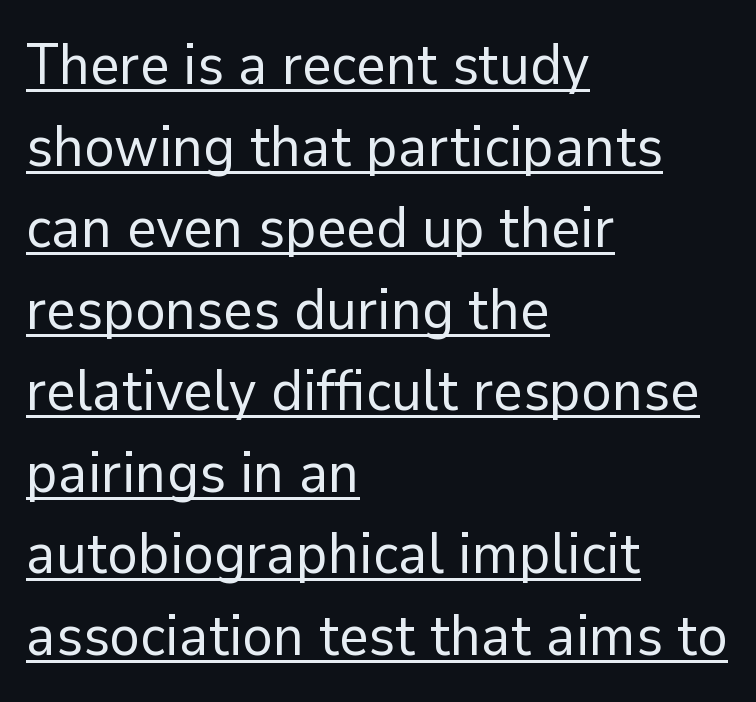
{"serif": "no", "italic": "no", "bold": "no", "weight": "regular", "width": "normal", "stroke_contrast": "low", "x_height": "medium", "monospaced": "no", "underline": "yes", "align": "left", "line_spacing": "normal", "line_spacing_ratio": 1.43, "letter_spacing": "normal", "letter_spacing_em": 0.0, "glyph_px": 57}
